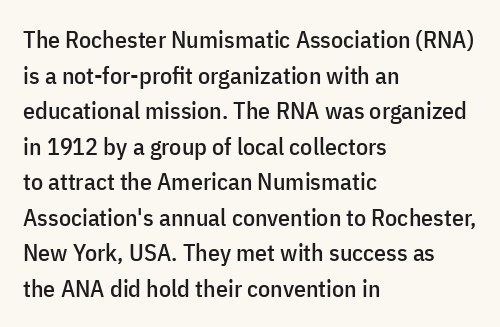
Q: Is the text italic (slanted)? A: No, it is upright.
Q: Is the text underlined? A: No.
Q: How is the paragraph aligned? A: Left-aligned.
Q: Is the spacing between letters normal or unusually wide? A: Normal.
Q: Is the spacing between lines tight, normal or loose? A: Normal.
